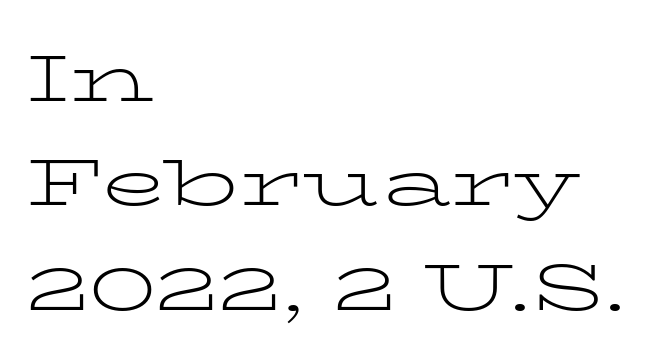
The image shows 66 px light, wide serif type, upright; set left-aligned, normal line spacing (1.58x), normal letter spacing, not underlined; low stroke contrast and a medium x-height.
